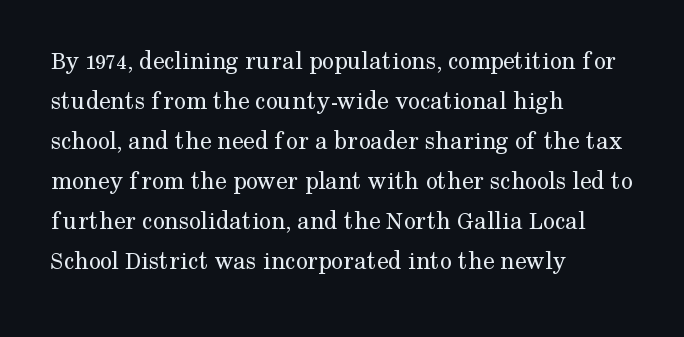
Descender tails drop into unmarked territory. Stroke mass is kept to a normal reading level or below. Default kerning and tracking; the words read as compact shapes. Teacher's note: observe the even left margin — that is flush-left alignment.
